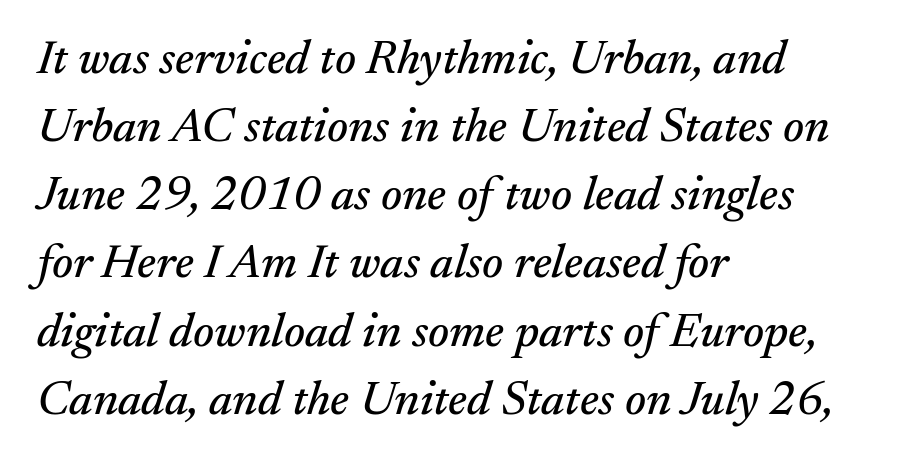
A serif font was chosen for this passage. Each word holds together tightly as a unit, with standard inter-letter gaps. Would a proofreader flag this as italicized? Yes. Character widths vary here, with narrow letters taking less room than wide ones. What's the leading like? Ordinary, nothing unusual. Notice how the passage keeps a crisp vertical edge on the left only.
